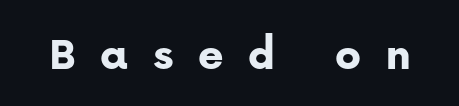
{"serif": "no", "italic": "no", "bold": "yes", "weight": "bold", "width": "normal", "stroke_contrast": "low", "x_height": "medium", "monospaced": "no", "underline": "no", "letter_spacing": "wide", "letter_spacing_em": 0.49, "glyph_px": 49}
